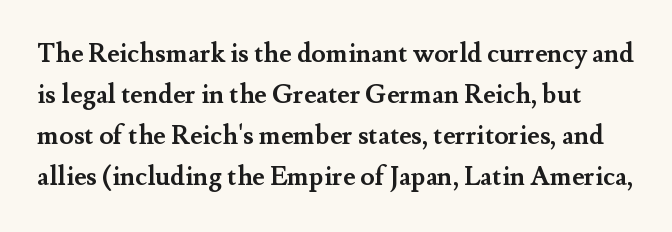
The image shows 26 px bold type, upright; set normal line spacing (1.58x), normal letter spacing, not underlined.
